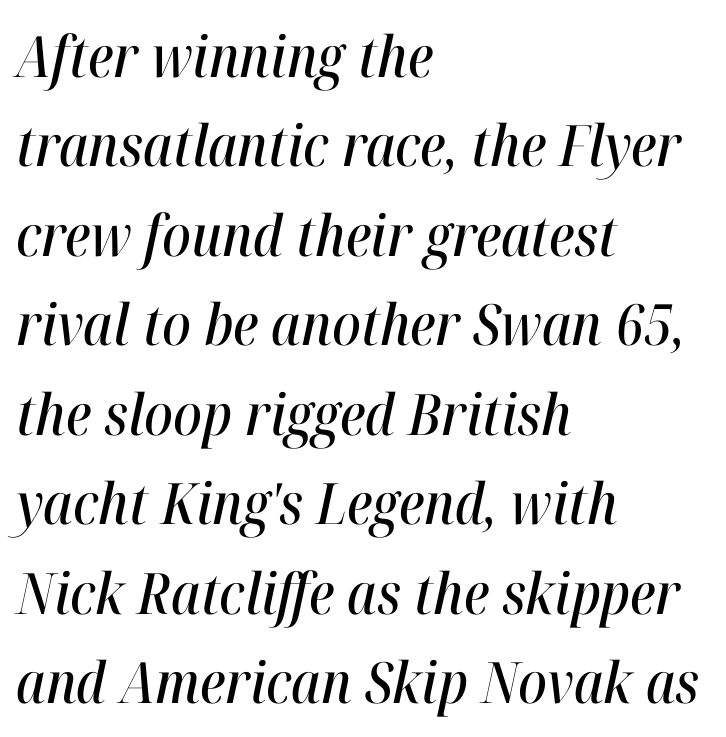
Glyph-to-glyph distance matches everyday printed text. Teacher's note: observe the even left margin — that is flush-left alignment. There's an unmistakable incline to the writing here. Letters rest on an invisible, unmarked baseline.
